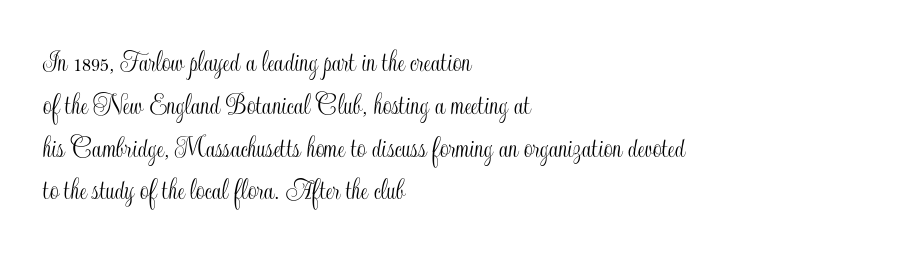
Q: Is the text italic (slanted)? A: Yes.
Q: Is the text underlined? A: No.
Q: How is the paragraph aligned? A: Left-aligned.
Q: Is the spacing between letters normal or unusually wide? A: Normal.
Q: Is the spacing between lines tight, normal or loose? A: Normal.
Q: Width (condensed, normal, or wide)? A: Condensed.
Q: x-height? A: Small.
Q: Monospaced? A: No.
